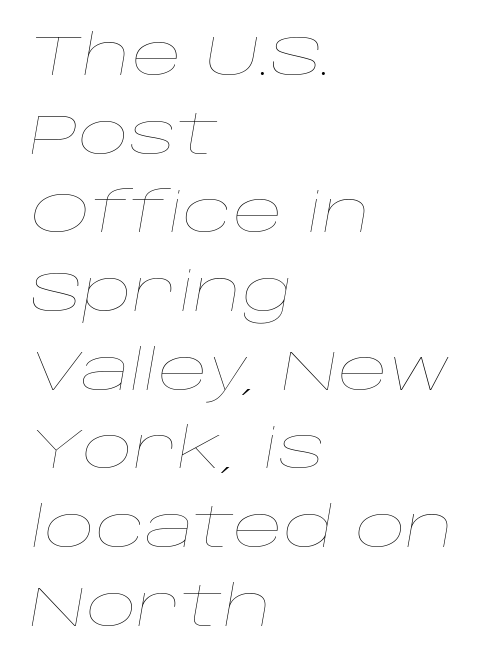
The image shows 55 px thin, wide type, italic (leaning right); set left-aligned, normal line spacing (1.43x), normal letter spacing, not underlined; low stroke contrast and a large x-height.
